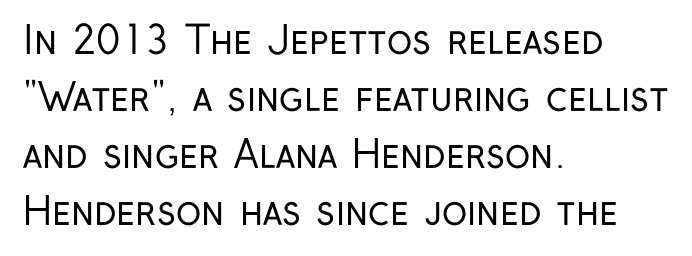
The image shows 38 px regular-weight, condensed sans-serif type, upright; set left-aligned, normal line spacing (1.5x), normal letter spacing, not underlined; low stroke contrast and a medium x-height.
